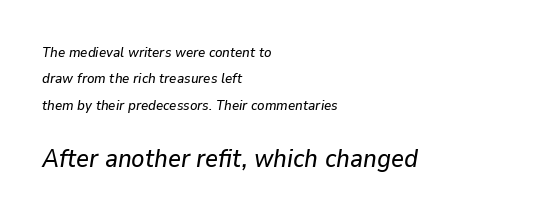
{"italic": "yes", "lean": "right", "slant_degrees": 9, "underline": "no", "align": "left", "line_spacing_ratio": 1.89, "letter_spacing": "normal", "letter_spacing_em": 0.0, "larger_block": "second", "size_ratio": 1.79, "glyph_px": 25}
